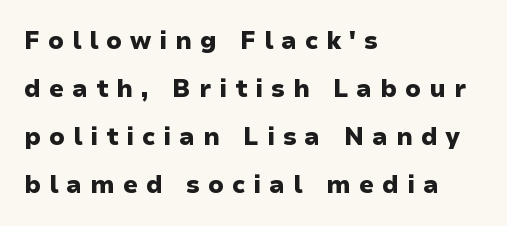
{"italic": "no", "bold": "yes", "underline": "no", "align": "left", "line_spacing": "loose", "line_spacing_ratio": 2.0, "letter_spacing": "wide", "letter_spacing_em": 0.33, "glyph_px": 24}
